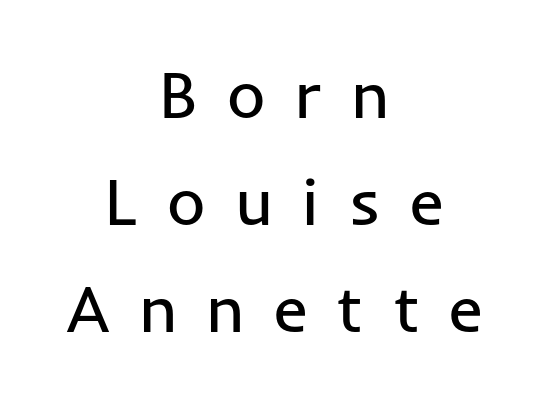
{"serif": "no", "italic": "no", "bold": "no", "weight": "regular", "width": "normal", "stroke_contrast": "low", "x_height": "medium", "monospaced": "no", "underline": "no", "align": "center", "line_spacing": "normal", "line_spacing_ratio": 1.62, "letter_spacing": "wide", "letter_spacing_em": 0.44, "glyph_px": 66}
